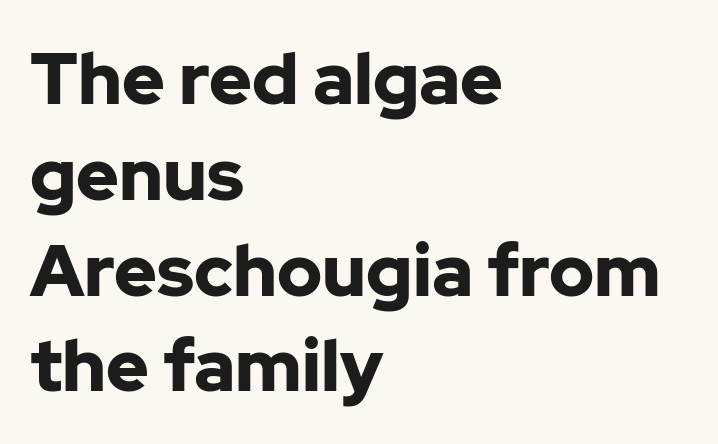
{"serif": "no", "italic": "no", "bold": "yes", "weight": "bold", "width": "normal", "stroke_contrast": "low", "x_height": "medium", "monospaced": "no", "underline": "no", "align": "left", "line_spacing": "normal", "line_spacing_ratio": 1.33, "letter_spacing": "normal", "letter_spacing_em": 0.0, "glyph_px": 72}
